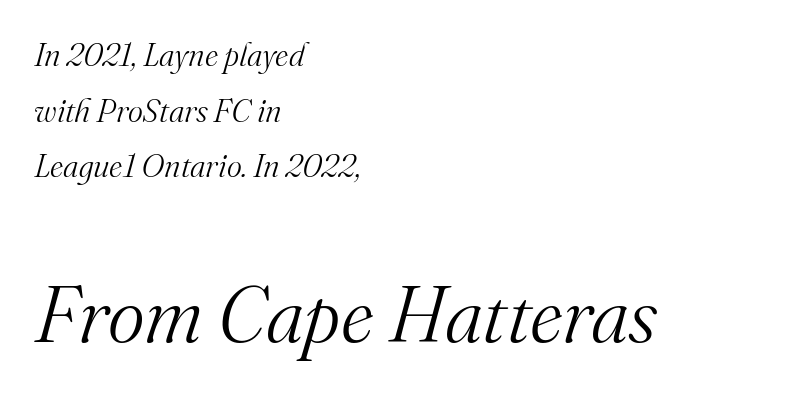
This sample has the flowing, uneven cadence of proportional lettering. The paragraph shown leans on its left margin. Visually, the bottom section dominates because its glyphs are scaled up. Italic? Definitely — the glyphs are oblique. No extra ink here — the face is not bold. Between one letter and the next there's only the usual sliver of space.
